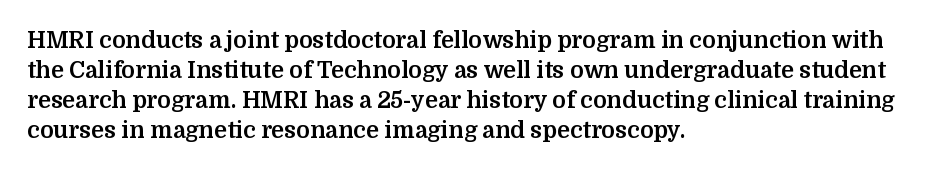
{"italic": "no", "bold": "yes", "underline": "no", "align": "left", "line_spacing": "normal", "line_spacing_ratio": 1.31, "letter_spacing": "normal", "letter_spacing_em": 0.0, "glyph_px": 23}
